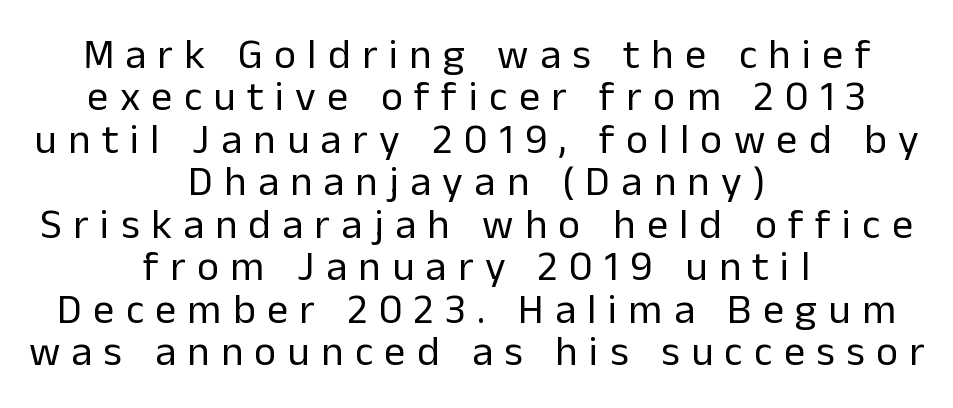
The image shows 42 px regular-weight sans-serif type, upright; set centered, tight line spacing (1.01x), unusually wide letter spacing (+0.27 em), not underlined; low stroke contrast and a medium x-height.
